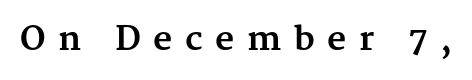
The image shows 33 px bold serif type, upright; set unusually wide letter spacing (+0.38 em), not underlined; medium stroke contrast and a medium x-height.
